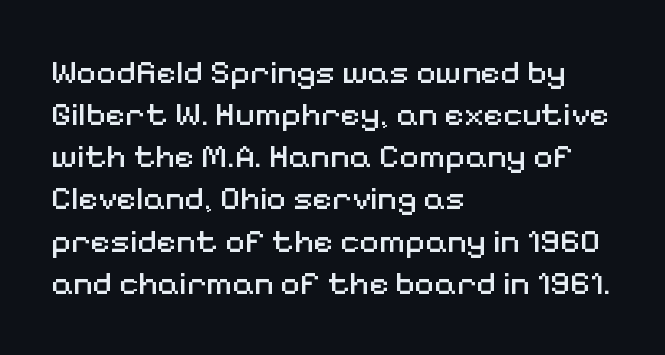
{"serif": "no", "italic": "no", "bold": "no", "weight": "regular", "width": "normal", "stroke_contrast": "medium", "x_height": "medium", "monospaced": "no", "underline": "no", "align": "left", "line_spacing_ratio": 1.24, "letter_spacing": "normal", "letter_spacing_em": 0.0, "glyph_px": 34}
